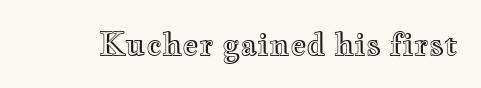
The image shows 31 px wide type, upright; set normal letter spacing, not underlined; a small x-height.
